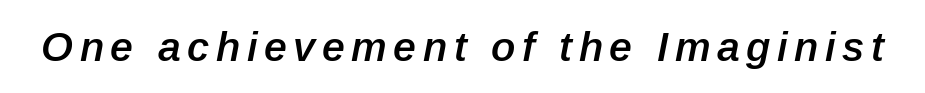
Q: Is the text bold? A: Semi-bold.
Q: Is the text italic (slanted)? A: Yes, it leans right by about 12 degrees.
Q: Is the text underlined? A: No.
Q: Width (condensed, normal, or wide)? A: Normal.
Q: Stroke contrast? A: Low.
Q: x-height? A: Medium.
Q: Monospaced? A: No.
